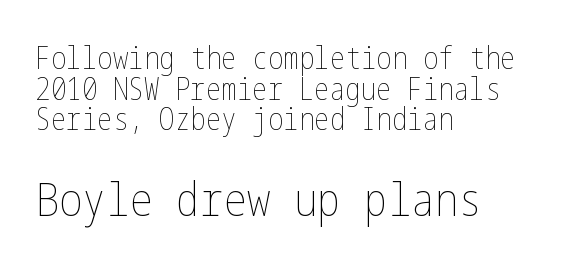
{"italic": "no", "bold": "no", "weight": "thin", "width": "condensed", "stroke_contrast": "low", "x_height": "medium", "underline": "no", "align": "left", "line_spacing": "tight", "line_spacing_ratio": 0.99, "letter_spacing": "normal", "letter_spacing_em": 0.0, "larger_block": "second", "size_ratio": 1.52, "glyph_px": 47}
